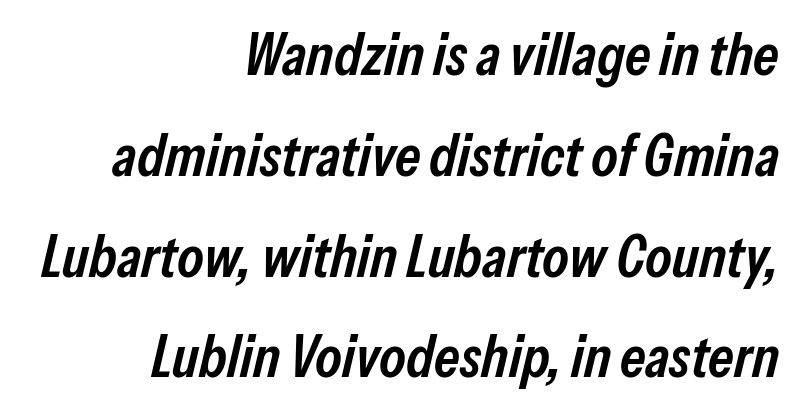
The image shows 60 px semibold, condensed type, italic (leaning right); set right-aligned, normal line spacing (1.68x), normal letter spacing, not underlined; low stroke contrast and a medium x-height.
